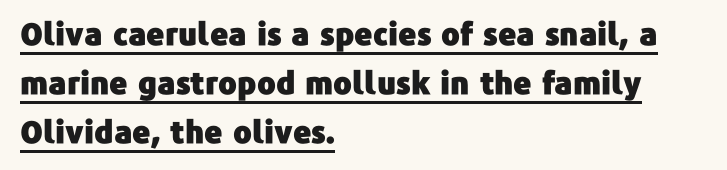
Q: Is the text italic (slanted)? A: No, it is upright.
Q: Is the typeface a serif or a sans-serif typeface? A: Sans-serif.
Q: Is the text underlined? A: Yes.
Q: How is the paragraph aligned? A: Left-aligned.
Q: Is the spacing between letters normal or unusually wide? A: Normal.
Q: Is the spacing between lines tight, normal or loose? A: Normal.
Q: Width (condensed, normal, or wide)? A: Normal.
Q: Stroke contrast? A: Low.
Q: x-height? A: Medium.
Q: Monospaced? A: No.
